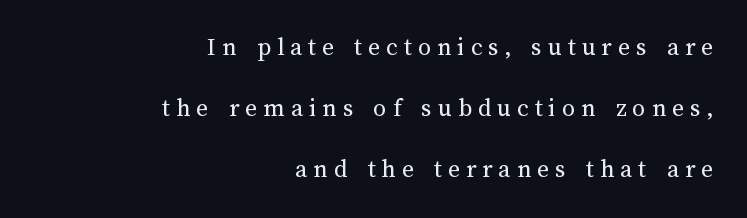
The specimen omits any rule beneath the text block's lines. Rendered with straight, roman letterforms. Tracking here is generous; glyphs stand well apart from one another. Notice how the passage keeps a crisp vertical edge on the right only. Is the type heavy? It reads as light-to-regular instead. Leading is clearly above the norm, producing a sparse column.
